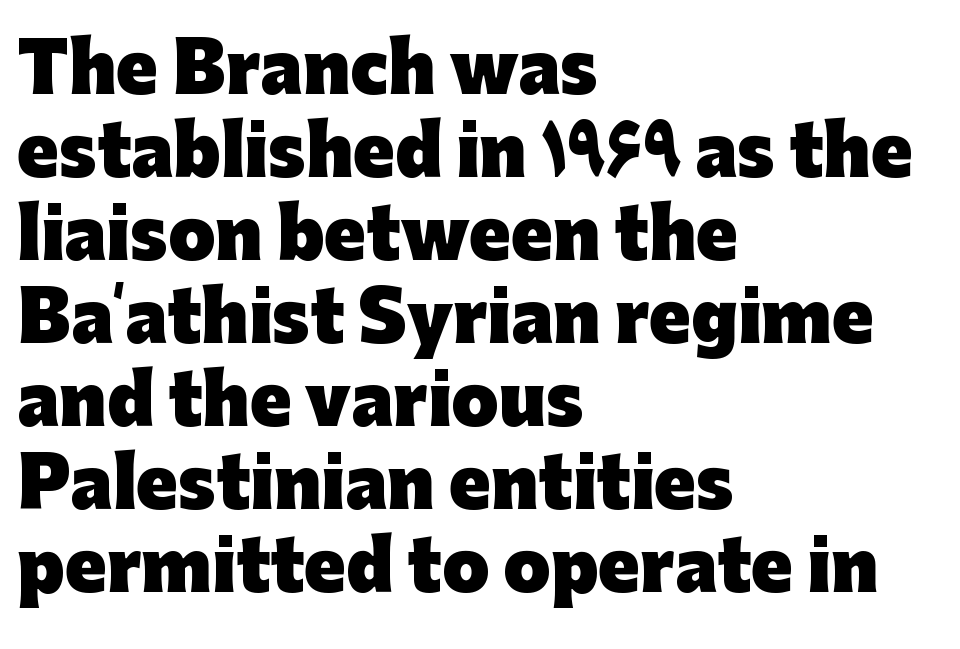
Q: Is the text bold? A: Yes.
Q: Is the text italic (slanted)? A: No, it is upright.
Q: Is the typeface a serif or a sans-serif typeface? A: Sans-serif.
Q: Is the text underlined? A: No.
Q: How is the paragraph aligned? A: Left-aligned.
Q: Is the spacing between letters normal or unusually wide? A: Normal.
Q: Width (condensed, normal, or wide)? A: Normal.
Q: Stroke contrast? A: Low.
Q: x-height? A: Medium.
Q: Monospaced? A: No.
